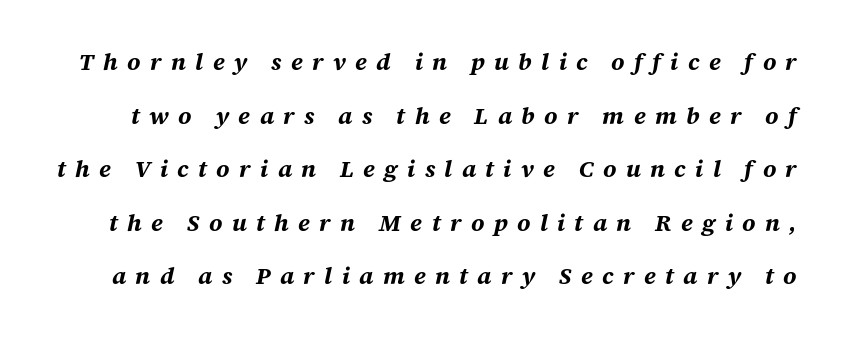
Q: Is the text bold? A: Yes.
Q: Is the text italic (slanted)? A: Yes, it leans right by about 12 degrees.
Q: Is the text underlined? A: No.
Q: Is the spacing between letters normal or unusually wide? A: Unusually wide.
Q: Is the spacing between lines tight, normal or loose? A: Loose.
